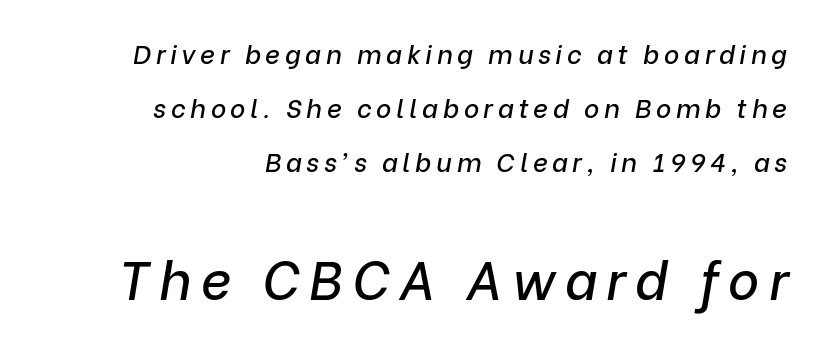
Q: Is the text italic (slanted)? A: Yes, it leans right by about 9 degrees.
Q: Is the text underlined? A: No.
Q: How is the paragraph aligned? A: Right-aligned.
Q: Is the spacing between lines tight, normal or loose? A: Loose.
Q: Which block of text is set in a larger size, the first (top) or the second (bottom)? A: The second (bottom) one.
Q: Width (condensed, normal, or wide)? A: Normal.
Q: Stroke contrast? A: Low.
Q: x-height? A: Medium.
Q: Monospaced? A: No.
